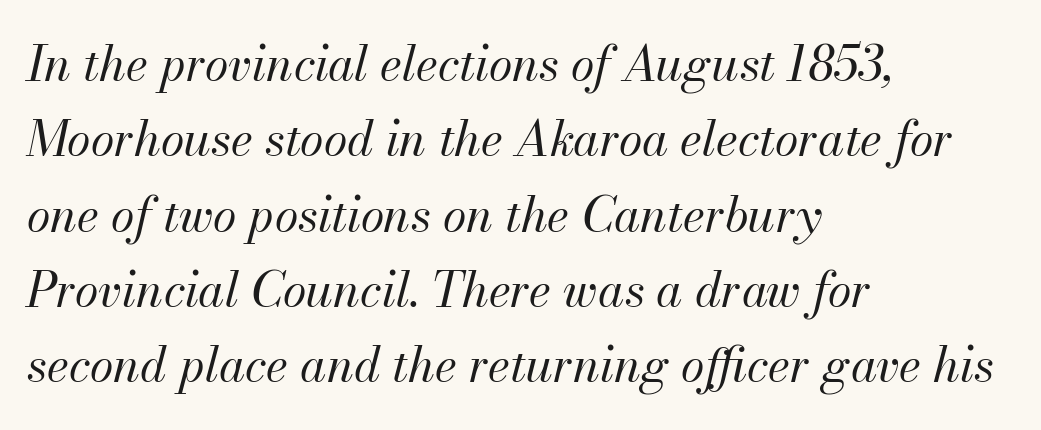
Does the leading feel generous? No, just average. Do the characters align in a grid? No, the font is proportional. Is the type heavy? It reads as light-to-regular instead. Rendered with sloped, italic letterforms.
